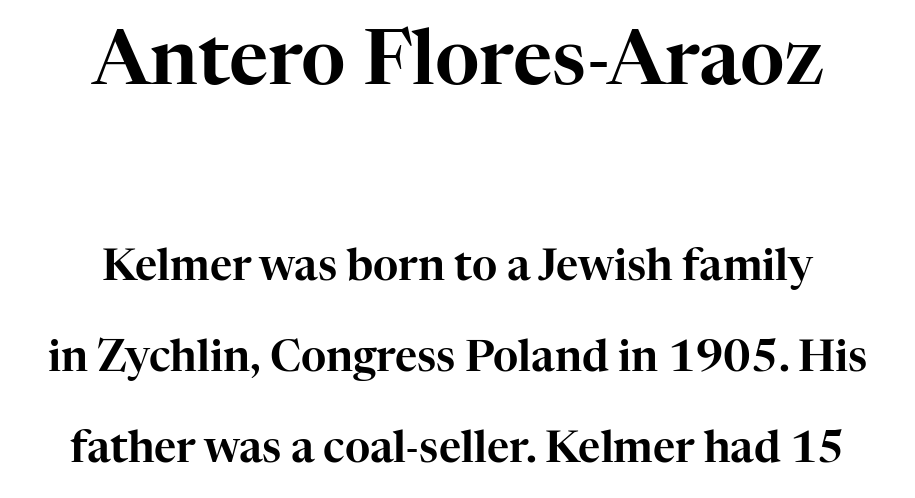
{"serif": "yes", "italic": "no", "width": "normal", "stroke_contrast": "high", "x_height": "medium", "monospaced": "no", "underline": "no", "align": "center", "line_spacing": "loose", "line_spacing_ratio": 2.12, "letter_spacing": "normal", "letter_spacing_em": 0.0, "larger_block": "first", "size_ratio": 1.77, "glyph_px": 76}
